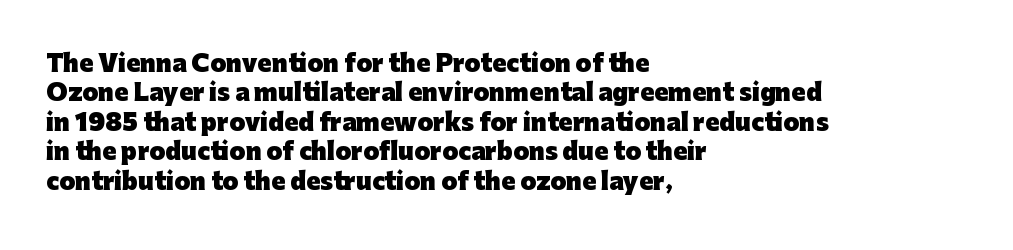
In terms of posture, this sample is upright. Whoever set this chose a conventional vertical rhythm. The space directly below the letters is spotless. A typesetter would call this zero additional tracking.
